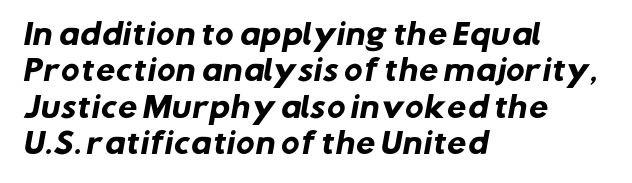
Descenders hang freely into open space. Alignment: flush left. A typesetter would call this proportional, since set widths differ per character. A normal amount of white space separates one row of letters from the next. Look at the bottom of the vertical strokes: they stop flat, with no serifs. Emphasis by weight is at full strength: bold.
